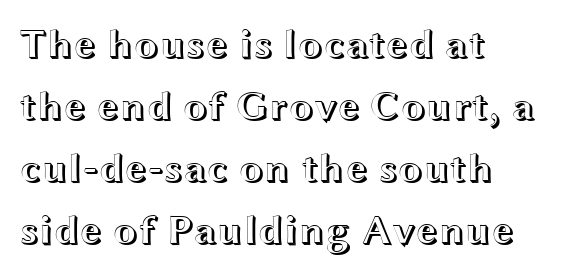
Q: Is the text italic (slanted)? A: No, it is upright.
Q: Is the text underlined? A: No.
Q: How is the paragraph aligned? A: Left-aligned.
Q: Is the spacing between letters normal or unusually wide? A: Normal.
Q: Is the spacing between lines tight, normal or loose? A: Normal.
Q: Width (condensed, normal, or wide)? A: Wide.
Q: x-height? A: Medium.
Q: Monospaced? A: No.
